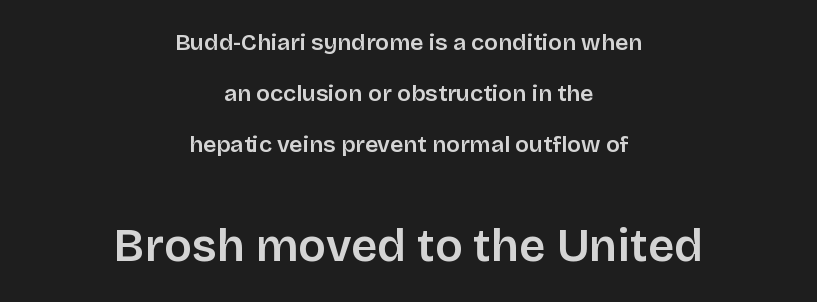
{"serif": "no", "italic": "no", "width": "normal", "stroke_contrast": "low", "x_height": "large", "monospaced": "no", "underline": "no", "align": "center", "line_spacing": "loose", "line_spacing_ratio": 2.22, "letter_spacing": "normal", "letter_spacing_em": 0.0, "larger_block": "second", "size_ratio": 2.0, "glyph_px": 46}
